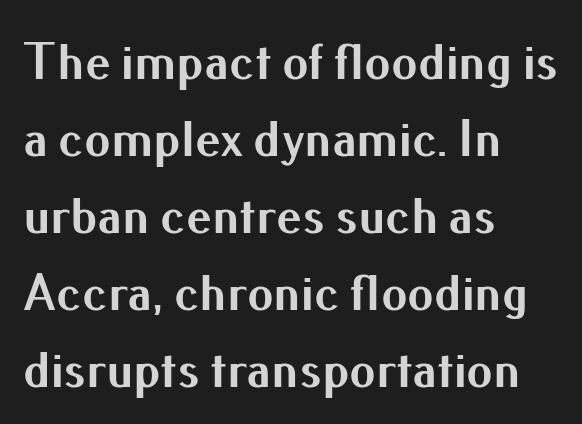
Vertical spacing — default. Rendered with straight, roman letterforms. All the whitespace from short lines collects on the right. The letters advance in unequal steps, a hallmark of proportional type. The face used here is rendered with its standard letterfit.
